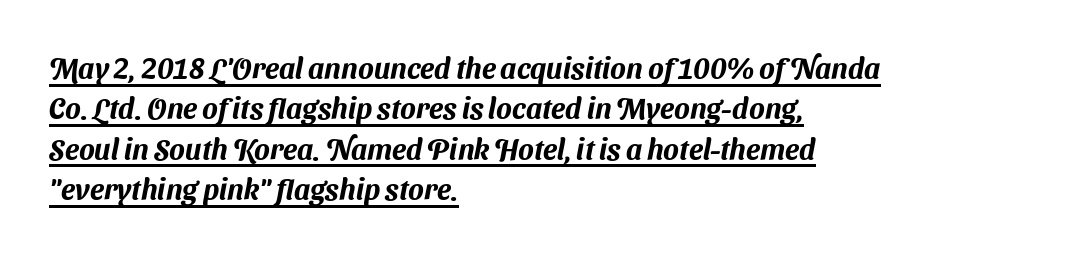
The sample's only ornament is a line tracing under the words. Baseline-to-baseline distance is the conventional proportion of letter height. Think of a printed novel: that variable character pitch is what you see here. Visually the block forms a straight wall on the left and a jagged coastline on the right. Unlike a traditional serif, this face leaves its strokes unadorned.
